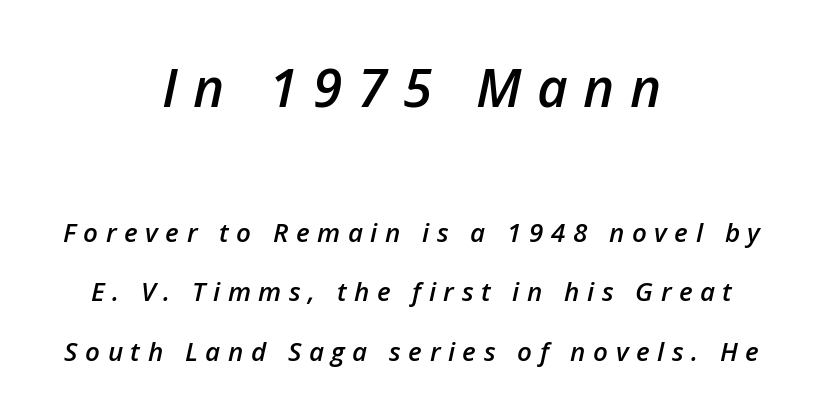
The image shows 53 px semibold type, italic (leaning right); set centered, loose line spacing (2.29x), unusually wide letter spacing (+0.29 em), not underlined; the first (top) block is 2.04x larger; low stroke contrast and a medium x-height.
